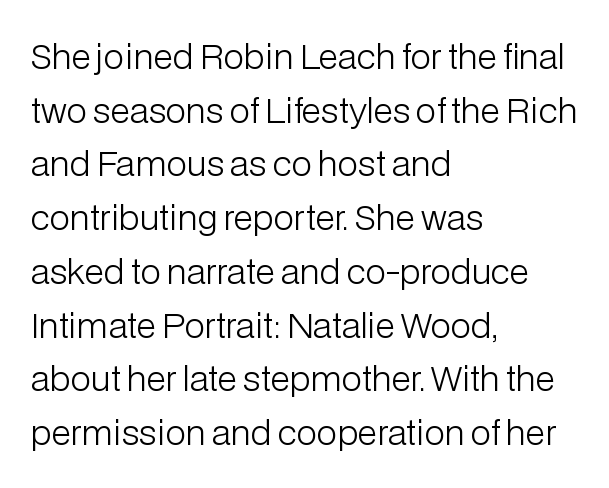
Lines of text with bare space underneath. The lettering holds an erect, upright posture throughout. A typesetter would label this face a sans. Caption: standard tracking, unaltered.
